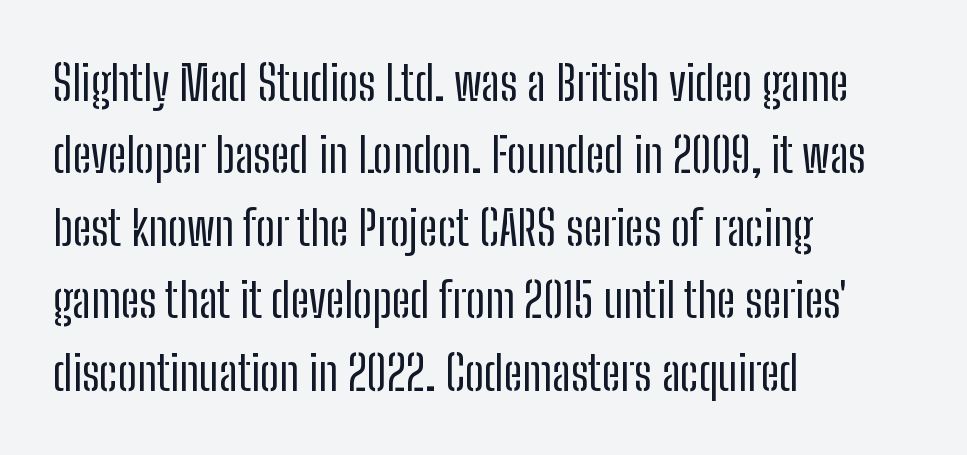
{"serif": "no", "italic": "no", "bold": "no", "weight": "regular", "width": "condensed", "stroke_contrast": "low", "x_height": "medium", "monospaced": "no", "underline": "no", "align": "left", "line_spacing": "normal", "line_spacing_ratio": 1.51, "letter_spacing": "normal", "letter_spacing_em": 0.0, "glyph_px": 48}
